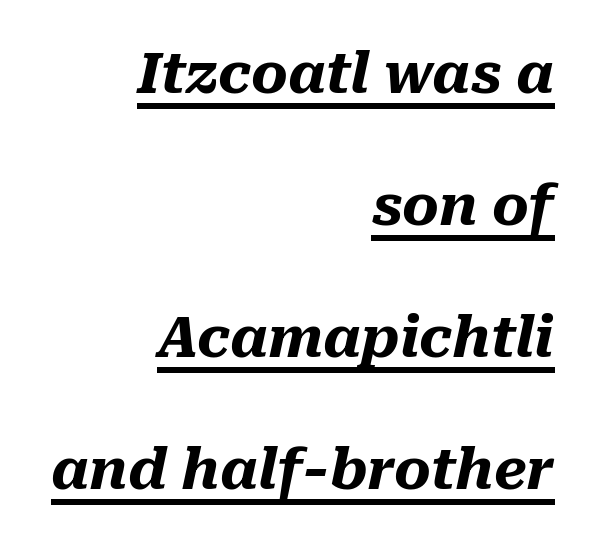
{"italic": "yes", "lean": "right", "slant_degrees": 10, "bold": "yes", "weight": "heavy", "width": "normal", "stroke_contrast": "medium", "x_height": "medium", "monospaced": "no", "underline": "yes", "align": "right", "line_spacing": "loose", "line_spacing_ratio": 2.36, "letter_spacing": "normal", "letter_spacing_em": 0.0, "glyph_px": 56}
